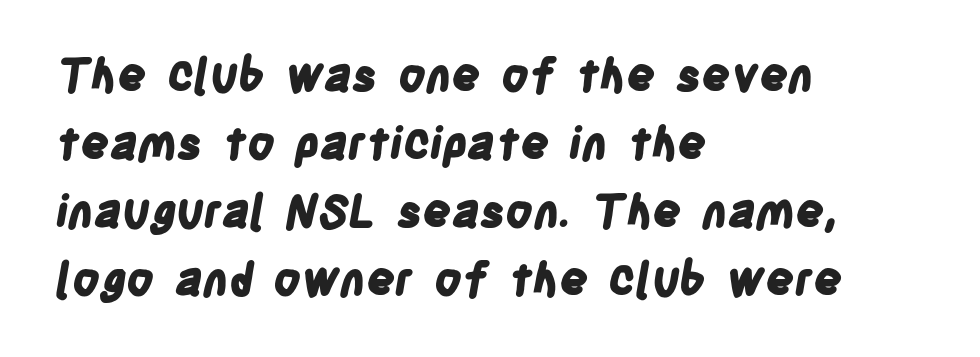
Q: Is the text bold? A: Yes.
Q: Is the typeface a serif or a sans-serif typeface? A: Sans-serif.
Q: Is the text underlined? A: No.
Q: How is the paragraph aligned? A: Left-aligned.
Q: Is the spacing between letters normal or unusually wide? A: Normal.
Q: Is the spacing between lines tight, normal or loose? A: Normal.
Q: Width (condensed, normal, or wide)? A: Condensed.
Q: Stroke contrast? A: Low.
Q: x-height? A: Large.
Q: Monospaced? A: No.
